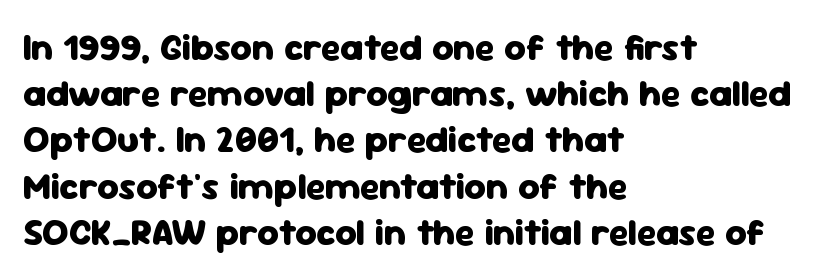
{"serif": "no", "italic": "no", "bold": "yes", "weight": "heavy", "width": "normal", "stroke_contrast": "low", "x_height": "medium", "monospaced": "no", "underline": "no", "align": "left", "line_spacing": "normal", "line_spacing_ratio": 1.25, "letter_spacing": "normal", "letter_spacing_em": 0.0, "glyph_px": 37}
